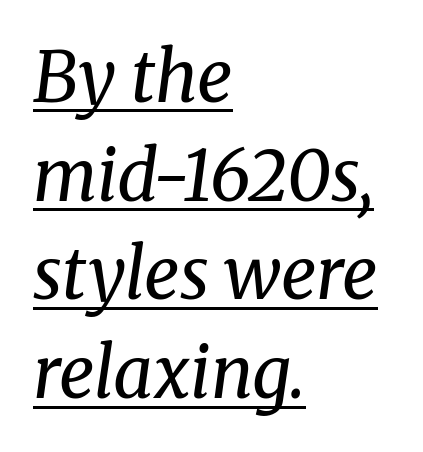
Q: Is the text bold? A: No.
Q: Is the text italic (slanted)? A: Yes, it leans right by about 8 degrees.
Q: Is the typeface a serif or a sans-serif typeface? A: Serif.
Q: Is the text underlined? A: Yes.
Q: How is the paragraph aligned? A: Left-aligned.
Q: Is the spacing between letters normal or unusually wide? A: Normal.
Q: Is the spacing between lines tight, normal or loose? A: Normal.
Q: Width (condensed, normal, or wide)? A: Normal.
Q: Stroke contrast? A: Medium.
Q: x-height? A: Medium.
Q: Monospaced? A: No.
